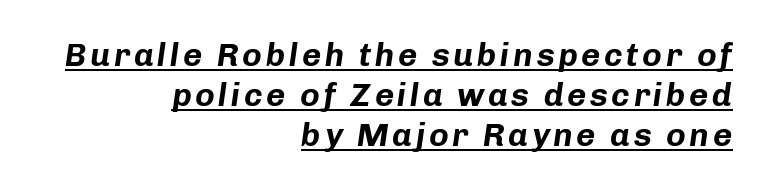
Q: Is the text bold? A: Yes.
Q: Is the text italic (slanted)? A: Yes, it leans right by about 8 degrees.
Q: Is the text underlined? A: Yes.
Q: How is the paragraph aligned? A: Right-aligned.
Q: Width (condensed, normal, or wide)? A: Normal.
Q: Stroke contrast? A: Low.
Q: x-height? A: Medium.
Q: Monospaced? A: No.
